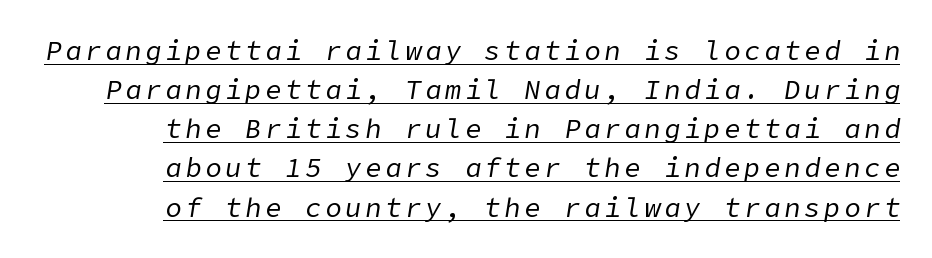
{"italic": "yes", "lean": "right", "slant_degrees": 9, "bold": "no", "underline": "yes", "align": "right", "line_spacing": "normal", "line_spacing_ratio": 1.45, "glyph_px": 27}
